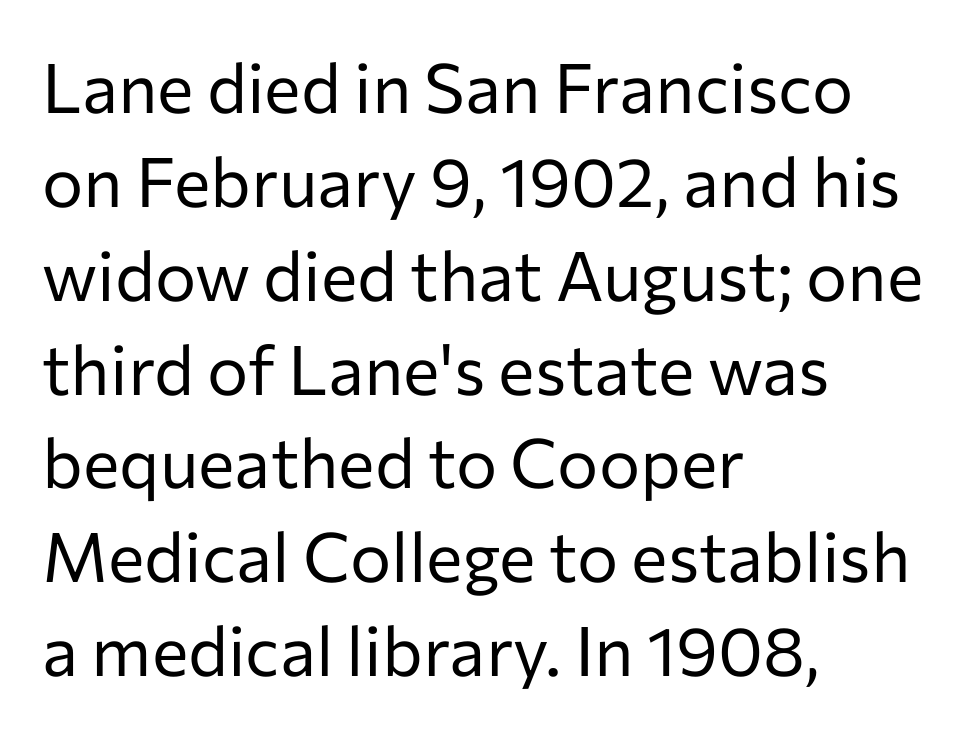
The font is comparable to plain body text, perhaps lighter. The leading is moderate, giving the passage an even texture. Is there any slant? The stems are plumb. The horizontal fit of the characters is conventional and even. The passage shown is typed in a proportional face where columns would drift. Teacher's note: observe the even left margin — that is flush-left alignment.
